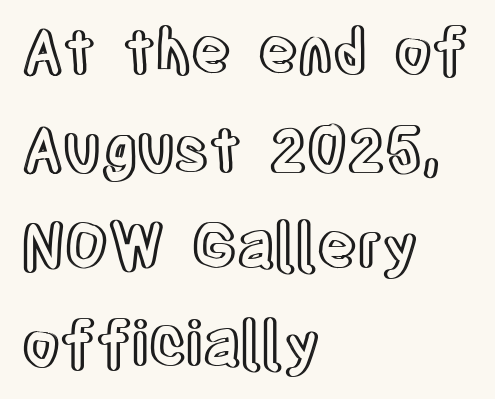
The image shows 61 px condensed type, upright; set left-aligned, normal line spacing (1.6x), normal letter spacing, not underlined; a large x-height.
